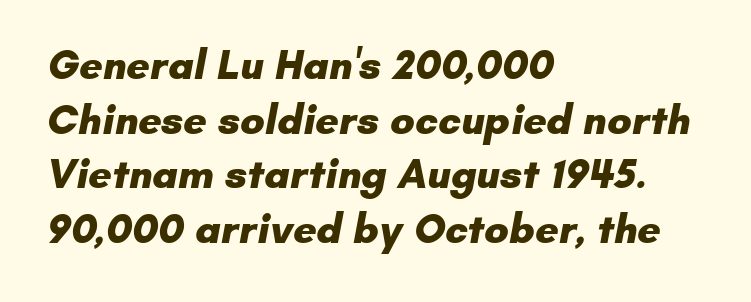
Each letter keeps its own natural width here, so spacing adapts to shape. The block of text has a typical density, with ordinary space between rows. Are there feet on the stems? There aren't — it's a sans. Short note: letters normally spaced. The glyphs are unaccompanied by any horizontal stroke below them. Emphasis by weight is at full strength: bold.
